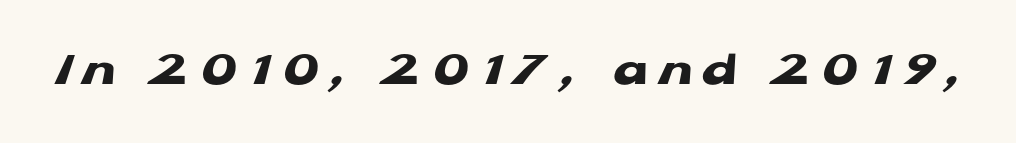
{"serif": "no", "bold": "yes", "weight": "heavy", "width": "wide", "stroke_contrast": "low", "x_height": "medium", "monospaced": "no", "underline": "no", "letter_spacing": "wide", "letter_spacing_em": 0.21, "glyph_px": 50}
